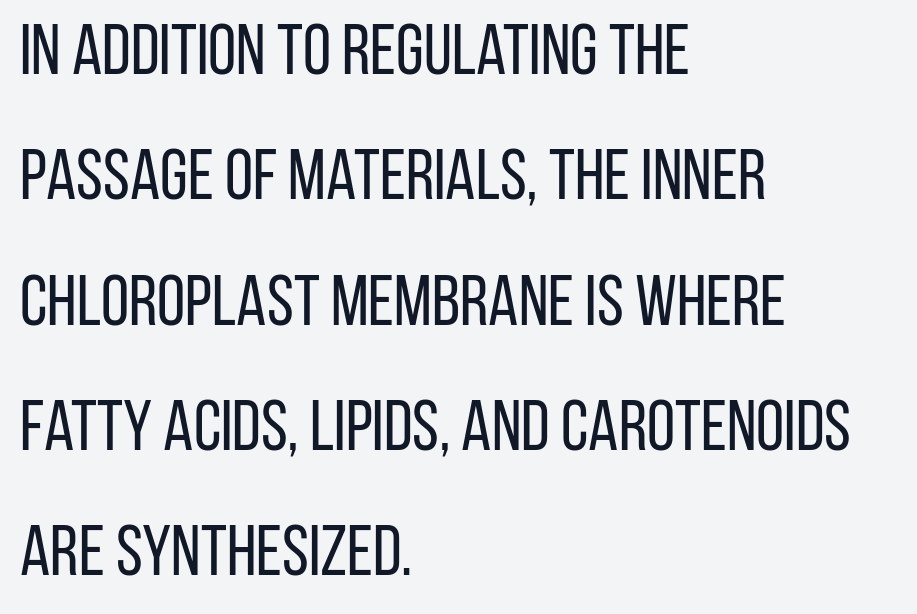
In CSS terms this would be text-align: left. Observe the absence of serifs on each vertical stroke in this sample. Posture: upright roman. Weight: regular or lighter. There is no visible air inserted between adjacent glyphs. Plain, unruled lines of type.
